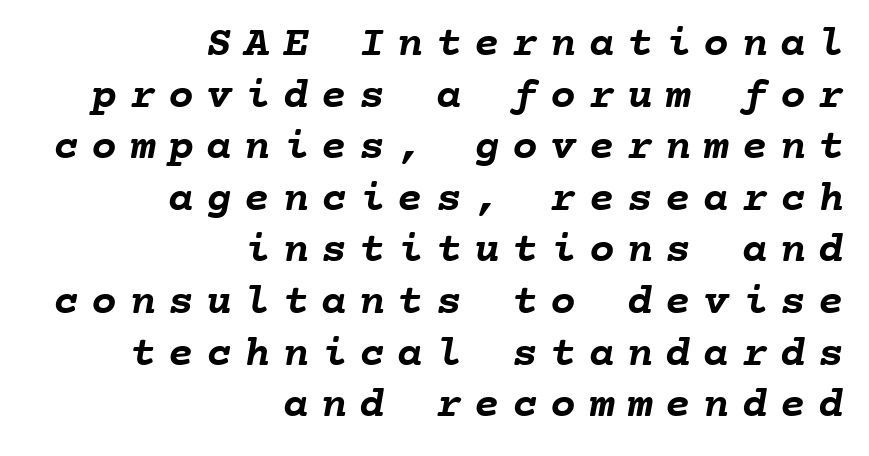
{"bold": "yes", "weight": "semibold", "width": "normal", "stroke_contrast": "low", "x_height": "medium", "monospaced": "yes", "underline": "no", "align": "right", "line_spacing_ratio": 1.2, "letter_spacing": "wide", "letter_spacing_em": 0.29, "glyph_px": 43}
